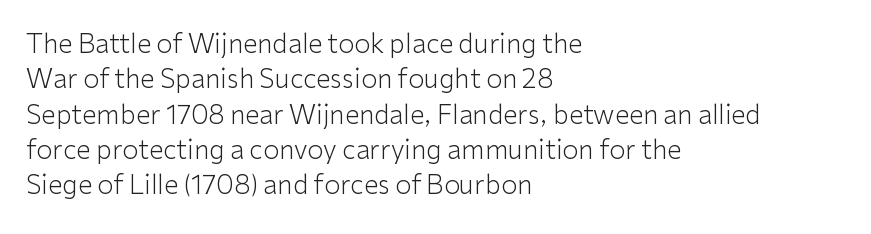
Vertically, the passage feels balanced, rows spaced as you'd expect. No italicization has been applied; the sample stays upright. A bare baseline throughout the passage. Think standard paragraph weight, or any step lighter than that.
